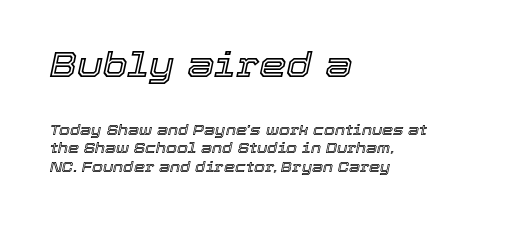
{"italic": "yes", "lean": "right", "slant_degrees": 12, "width": "normal", "x_height": "medium", "monospaced": "no", "underline": "no", "align": "left", "line_spacing": "normal", "line_spacing_ratio": 1.31, "letter_spacing": "normal", "letter_spacing_em": 0.0, "larger_block": "first", "size_ratio": 2.5, "glyph_px": 35}
